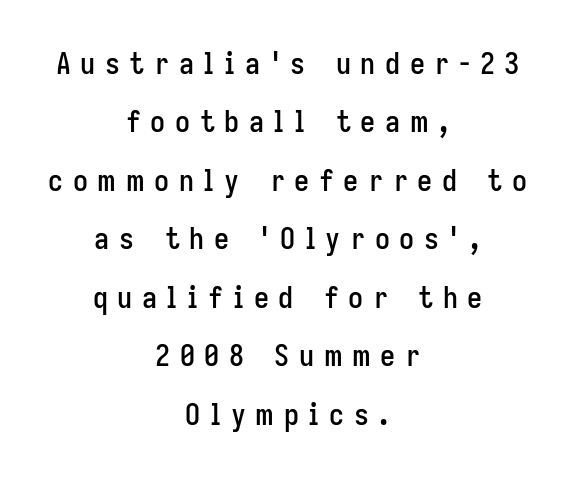
{"serif": "no", "italic": "no", "width": "condensed", "stroke_contrast": "low", "x_height": "medium", "monospaced": "no", "underline": "no", "align": "center", "line_spacing": "loose", "line_spacing_ratio": 1.95, "letter_spacing": "wide", "letter_spacing_em": 0.32, "glyph_px": 30}
